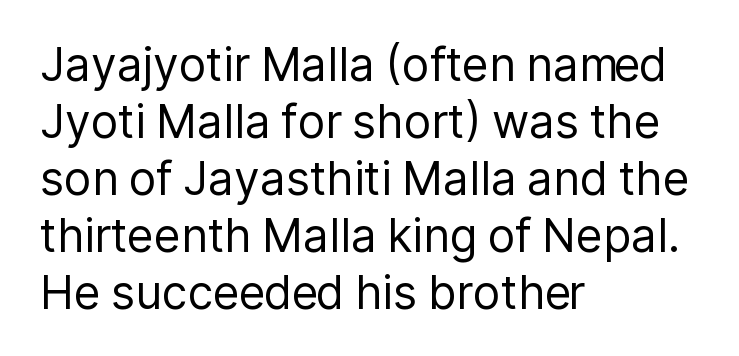
The image shows 46 px regular-weight sans-serif type, upright; set left-aligned, line spacing 1.24x, normal letter spacing, not underlined; low stroke contrast and a medium x-height.
